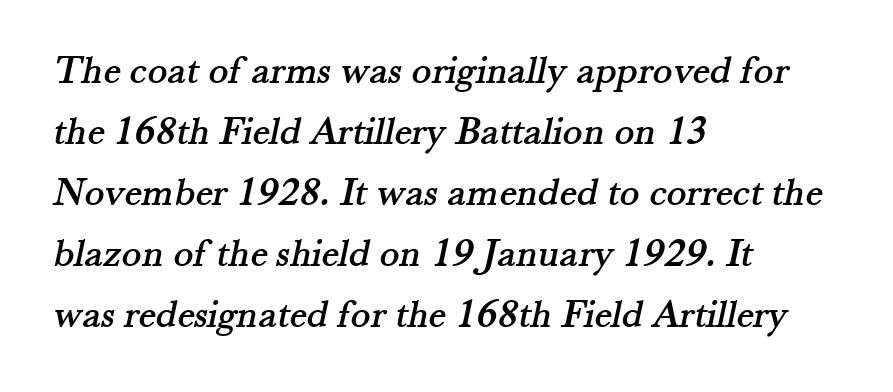
The image shows 41 px serif type; set left-aligned, normal line spacing (1.49x), normal letter spacing, not underlined; medium stroke contrast and a small x-height.
